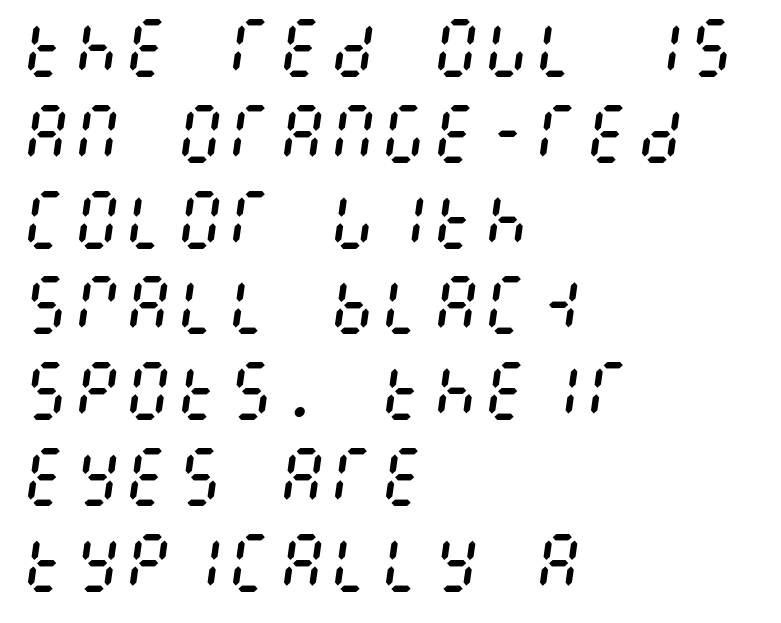
{"italic": "yes", "lean": "right", "slant_degrees": 8, "bold": "no", "weight": "regular", "width": "condensed", "stroke_contrast": "medium", "x_height": "large", "underline": "no", "align": "left", "line_spacing": "normal", "line_spacing_ratio": 1.34, "letter_spacing": "normal", "letter_spacing_em": 0.0, "glyph_px": 64}
